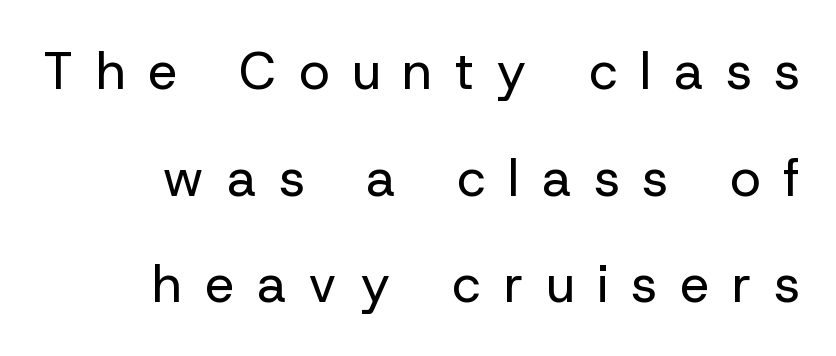
{"serif": "no", "italic": "no", "bold": "no", "weight": "regular", "width": "normal", "stroke_contrast": "low", "x_height": "medium", "monospaced": "no", "underline": "no", "align": "right", "line_spacing": "loose", "line_spacing_ratio": 2.05, "letter_spacing": "wide", "letter_spacing_em": 0.44, "glyph_px": 52}
